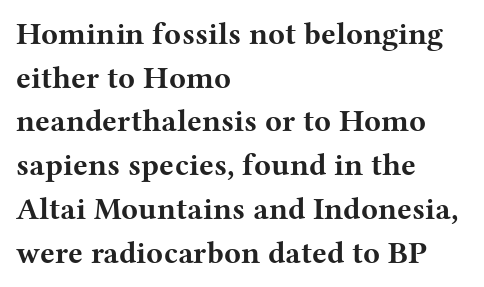
Horizontal alignment here is leftward, the default for most running prose. The zone under the glyphs is completely vacant. The designer went with a serif here, giving each stem small feet. Vertical strokes here are truly vertical. As a designer I'd log this as weight 700, bold. The horizontal fit of the characters is conventional and even.
